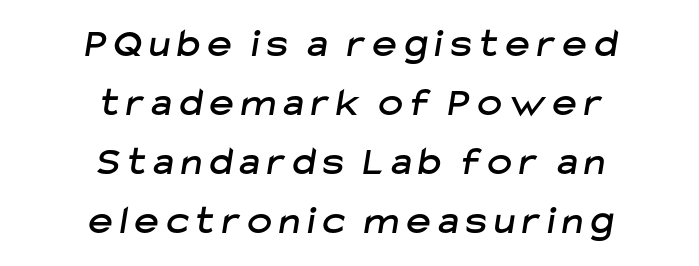
{"serif": "no", "width": "normal", "stroke_contrast": "low", "x_height": "medium", "monospaced": "no", "underline": "no", "align": "center", "line_spacing": "normal", "line_spacing_ratio": 1.44, "glyph_px": 41}
